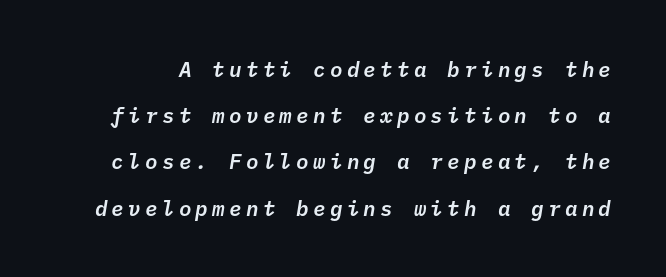
Unmarked baselines from the first word to the last. The designer dialed line spacing up above the default. There is plenty of visible air inserted between adjacent glyphs. This sample uses an oblique cut, with every glyph tilted off the vertical.
